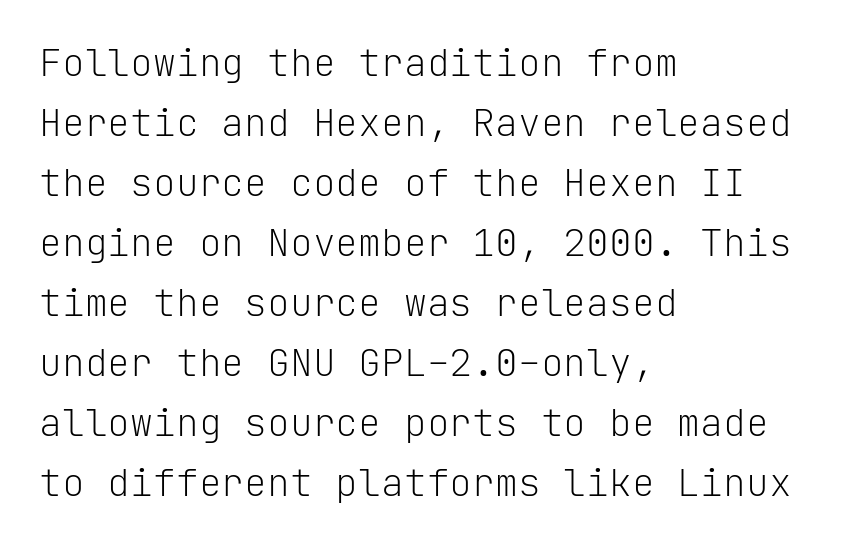
{"serif": "no", "italic": "no", "bold": "no", "weight": "light", "width": "normal", "stroke_contrast": "low", "x_height": "medium", "monospaced": "yes", "underline": "no", "align": "left", "line_spacing": "normal", "line_spacing_ratio": 1.58, "letter_spacing": "normal", "letter_spacing_em": 0.0, "glyph_px": 38}
